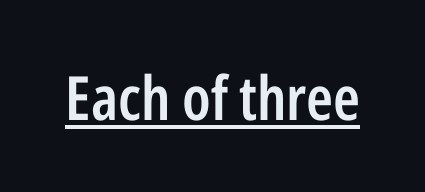
{"serif": "no", "italic": "no", "bold": "semi", "weight": "semibold", "width": "condensed", "stroke_contrast": "low", "x_height": "medium", "monospaced": "no", "underline": "yes", "letter_spacing": "normal", "letter_spacing_em": 0.0, "glyph_px": 61}
